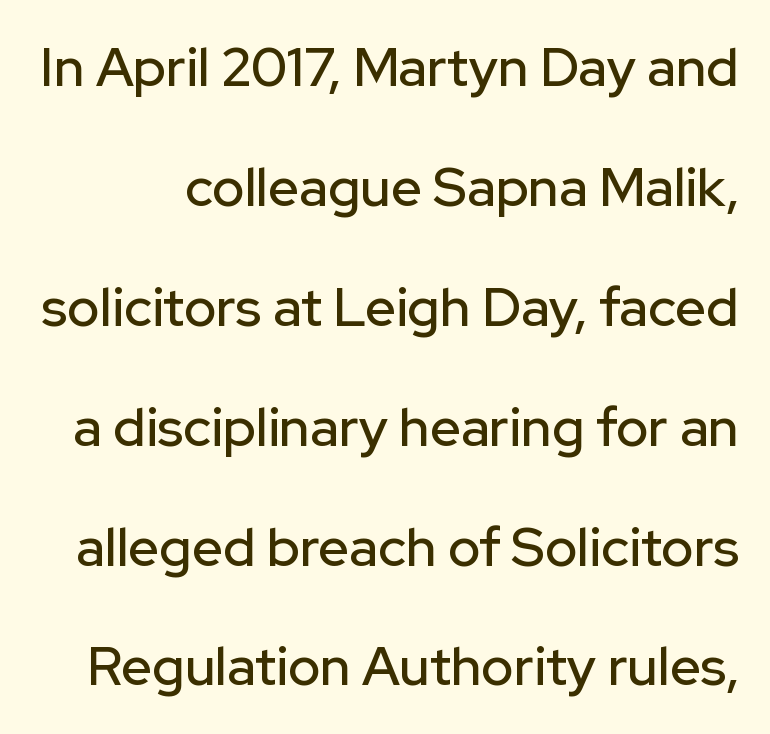
{"serif": "no", "italic": "no", "width": "normal", "stroke_contrast": "low", "x_height": "medium", "monospaced": "no", "underline": "no", "line_spacing": "loose", "line_spacing_ratio": 2.22, "letter_spacing": "normal", "letter_spacing_em": 0.0, "glyph_px": 54}
